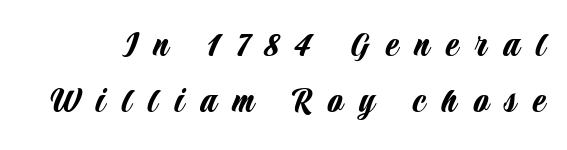
Q: Is the text italic (slanted)? A: Yes.
Q: Is the typeface a serif or a sans-serif typeface? A: Sans-serif.
Q: Is the text underlined? A: No.
Q: Is the spacing between letters normal or unusually wide? A: Unusually wide.
Q: Is the spacing between lines tight, normal or loose? A: Normal.
Q: Width (condensed, normal, or wide)? A: Condensed.
Q: Stroke contrast? A: Low.
Q: x-height? A: Large.
Q: Monospaced? A: No.
